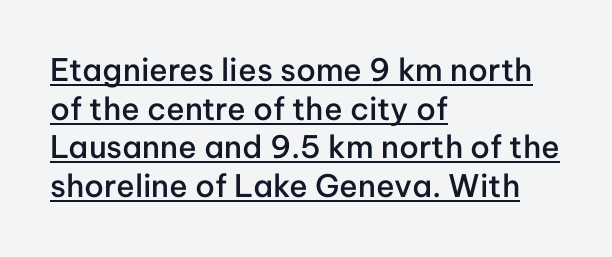
The image shows 31 px semibold sans-serif type, upright; set left-aligned, normal line spacing (1.25x), normal letter spacing, underlined; low stroke contrast and a medium x-height.
